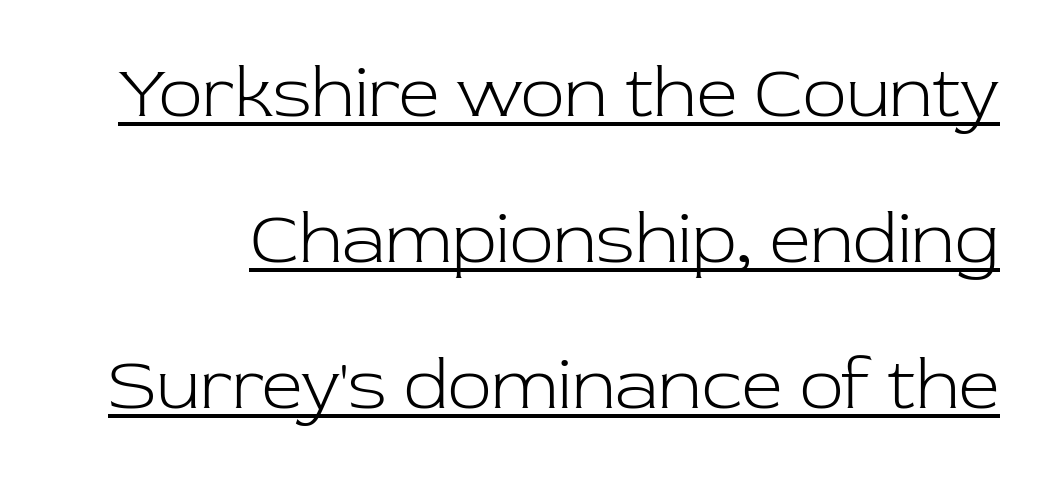
Does extra space separate the letters? No, they use regular spacing. Compared with undecorated copy, this sample adds a rule below the words. The passage shown is typeset with a serif family. If you drew a line through each stem, it would be perfectly vertical.
